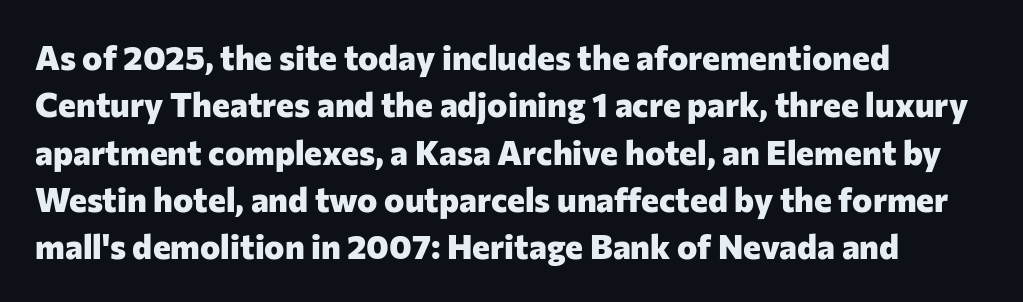
{"serif": "no", "italic": "no", "bold": "yes", "weight": "heavy", "width": "normal", "stroke_contrast": "low", "x_height": "medium", "monospaced": "no", "underline": "no", "align": "left", "line_spacing": "normal", "line_spacing_ratio": 1.39, "letter_spacing": "normal", "letter_spacing_em": 0.0, "glyph_px": 34}
